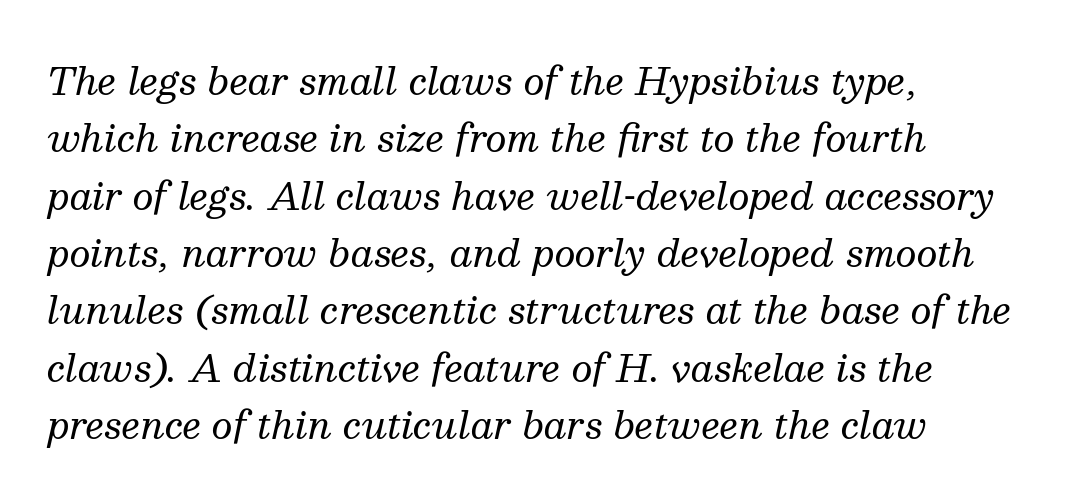
Spacing between characters is what you'd get straight out of the box. The face used here is seriffed, in the tradition of book romans. Each stroke keeps to a modest, everyday thickness or less. Underline: absent. Character widths vary here, with narrow letters taking less room than wide ones.
